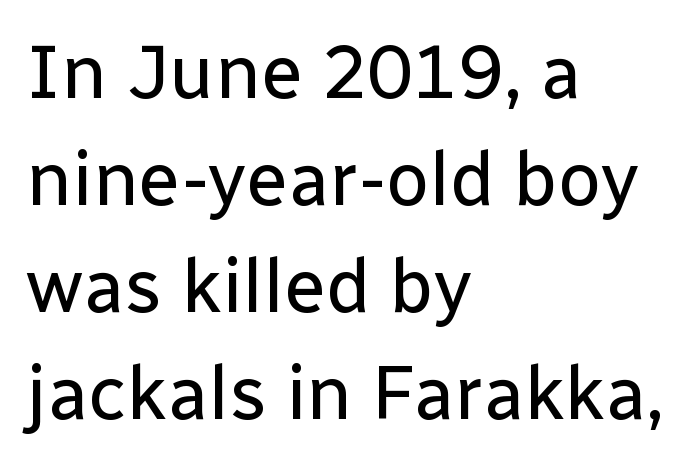
The lines in this sample share a left origin and differ only in where they stop. Serif or sans? Sans — the stroke terminals are bare. Each new line begins a customary step beneath the previous one. The foot of each line stays bare and open.
